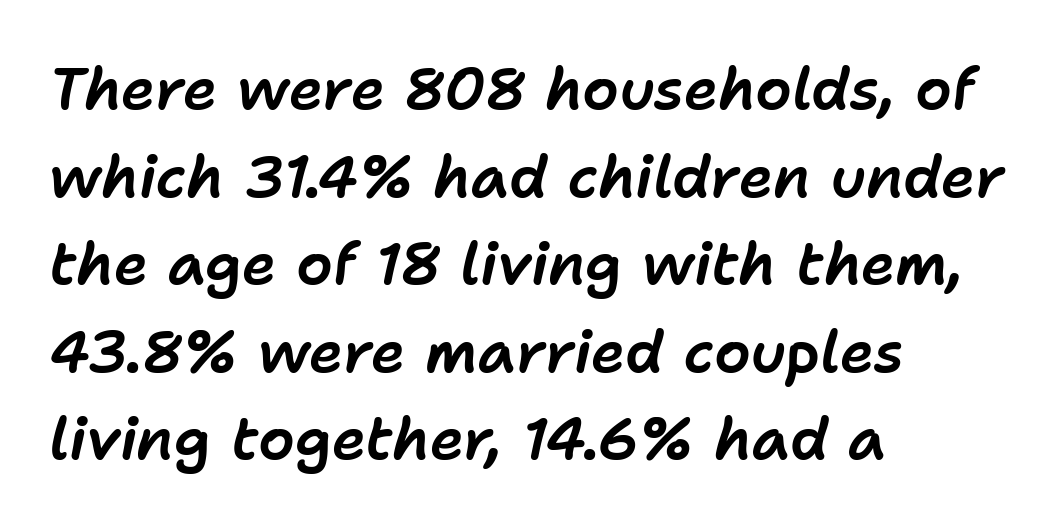
The image shows 58 px text type, italic (leaning right); set left-aligned, normal line spacing (1.51x), normal letter spacing, not underlined; low stroke contrast and a medium x-height.
